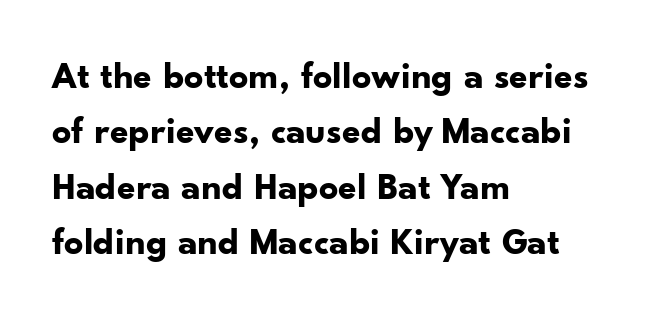
The image shows 38 px bold sans-serif type, upright; set left-aligned, normal line spacing (1.46x), normal letter spacing, not underlined; low stroke contrast and a small x-height.
